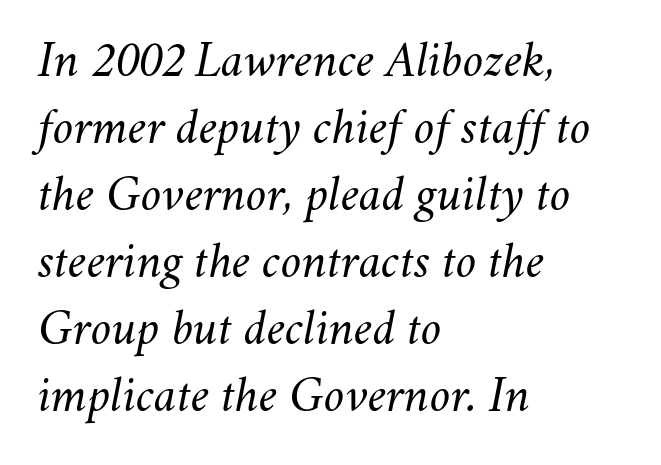
{"italic": "yes", "lean": "right", "slant_degrees": 11, "bold": "no", "weight": "light", "width": "normal", "stroke_contrast": "medium", "x_height": "small", "monospaced": "no", "underline": "no", "align": "left", "line_spacing": "normal", "line_spacing_ratio": 1.29, "letter_spacing": "normal", "letter_spacing_em": 0.0, "glyph_px": 52}
